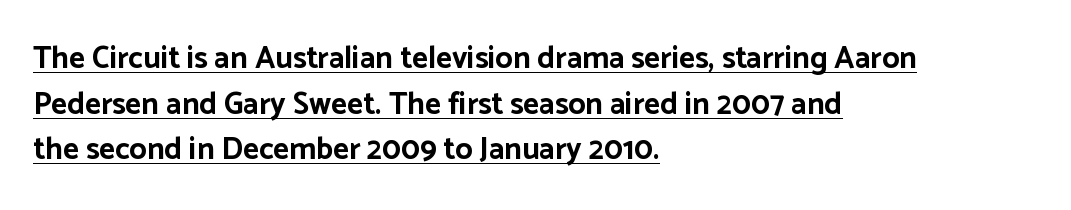
The rendering uses natural spacing where letterforms have individual widths. These lines carry a lot of weight — the face is fully bold. Visually the block forms a straight wall on the left and a jagged coastline on the right. Ordinary non-slanted type is in use.
